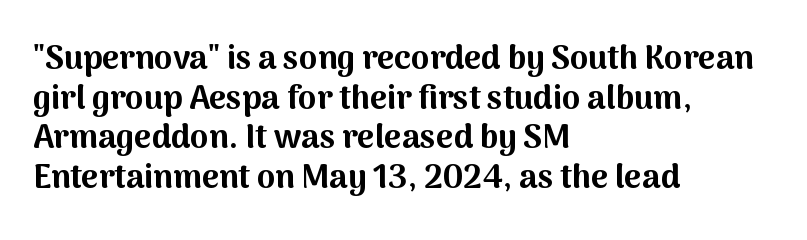
{"serif": "no", "italic": "no", "bold": "yes", "weight": "bold", "width": "normal", "stroke_contrast": "medium", "x_height": "medium", "monospaced": "no", "underline": "no", "align": "left", "line_spacing_ratio": 1.2, "letter_spacing": "normal", "letter_spacing_em": 0.0, "glyph_px": 33}
